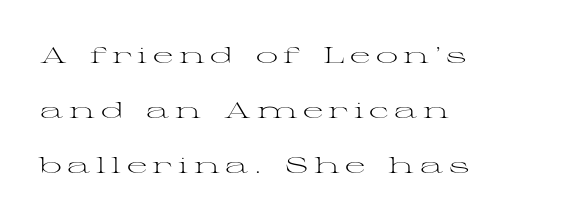
Line spacing here is loose. Does extra space separate the letters? Yes, quite a lot of it. Compared with a typical body face, this is equally light or lighter still. The specimen reads as upright at a glance. Has an underline been added? It has not.
